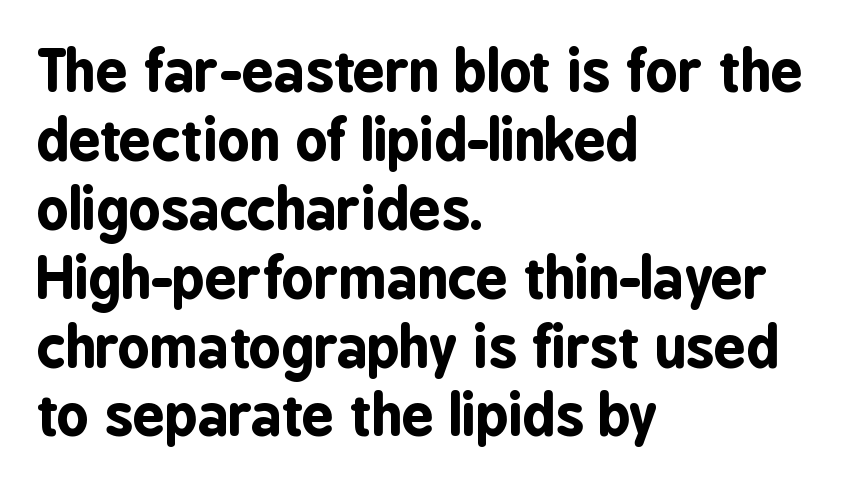
{"serif": "no", "italic": "no", "bold": "yes", "weight": "bold", "width": "condensed", "stroke_contrast": "low", "x_height": "medium", "monospaced": "no", "underline": "no", "align": "left", "line_spacing_ratio": 1.23, "letter_spacing": "normal", "letter_spacing_em": 0.0, "glyph_px": 56}
